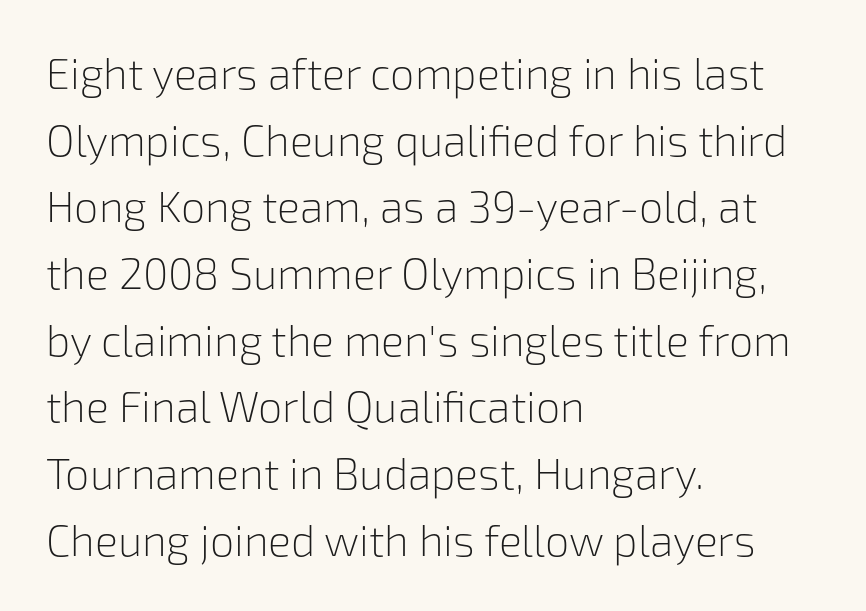
Q: Is the text bold? A: No.
Q: Is the text italic (slanted)? A: No, it is upright.
Q: Is the typeface a serif or a sans-serif typeface? A: Sans-serif.
Q: Is the text underlined? A: No.
Q: How is the paragraph aligned? A: Left-aligned.
Q: Is the spacing between letters normal or unusually wide? A: Normal.
Q: Is the spacing between lines tight, normal or loose? A: Normal.
Q: Width (condensed, normal, or wide)? A: Normal.
Q: Stroke contrast? A: Low.
Q: x-height? A: Medium.
Q: Monospaced? A: No.
